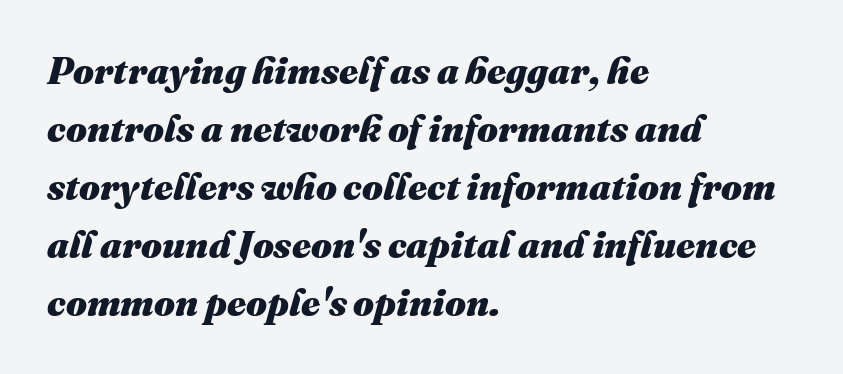
Line spacing here is normal. Each row of text sits above clean, open space. Characters are canted at an angle relative to the baseline's perpendicular. Line beginnings align vertically; line endings do not.
